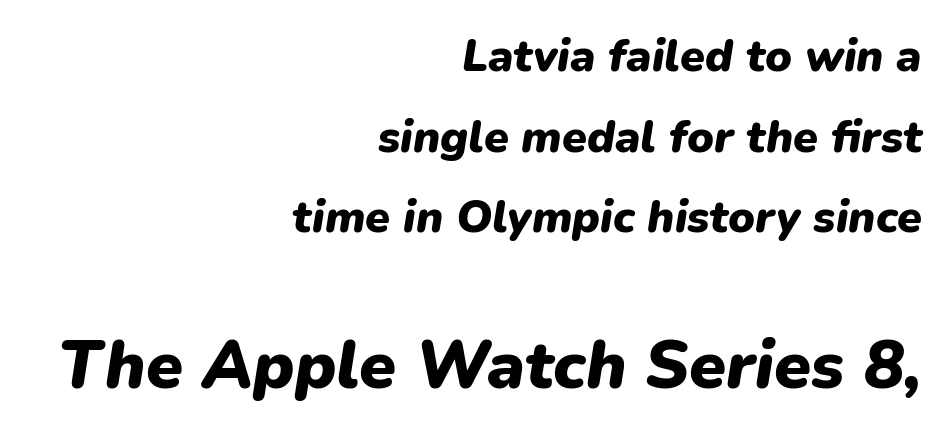
The image shows 67 px heavy type, italic (leaning right); set right-aligned, line spacing 1.79x, normal letter spacing, not underlined; the second (bottom) block is 1.49x larger; low stroke contrast and a medium x-height.
